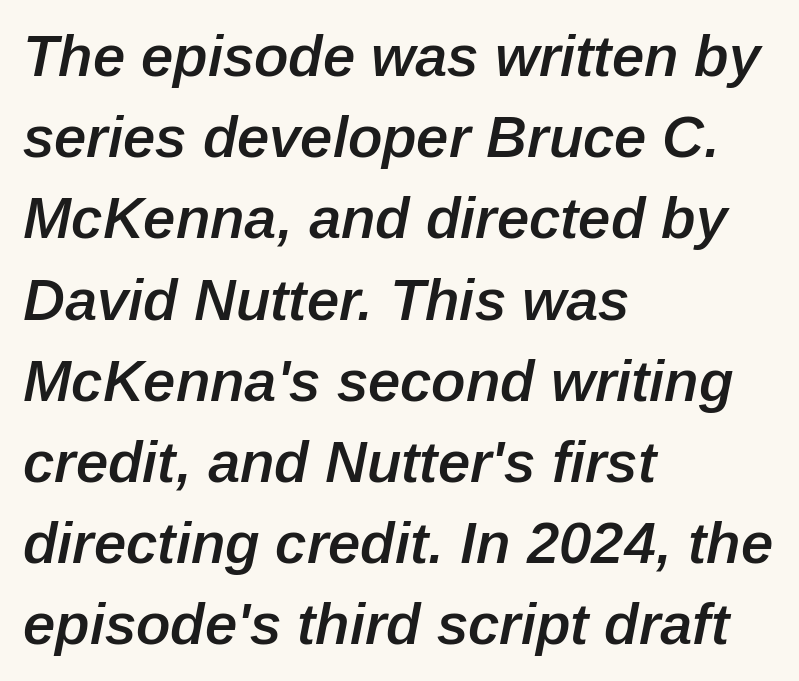
{"italic": "yes", "lean": "right", "slant_degrees": 12, "bold": "semi", "weight": "semibold", "width": "normal", "stroke_contrast": "low", "x_height": "medium", "monospaced": "no", "underline": "no", "align": "left", "line_spacing": "normal", "line_spacing_ratio": 1.4, "letter_spacing": "normal", "letter_spacing_em": 0.0, "glyph_px": 58}
